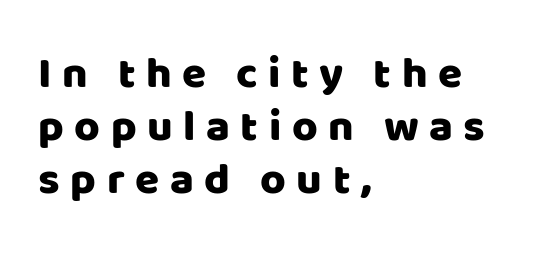
{"serif": "no", "italic": "no", "width": "normal", "stroke_contrast": "low", "x_height": "large", "monospaced": "no", "underline": "no", "align": "left", "line_spacing_ratio": 1.2, "letter_spacing": "wide", "letter_spacing_em": 0.24, "glyph_px": 44}
